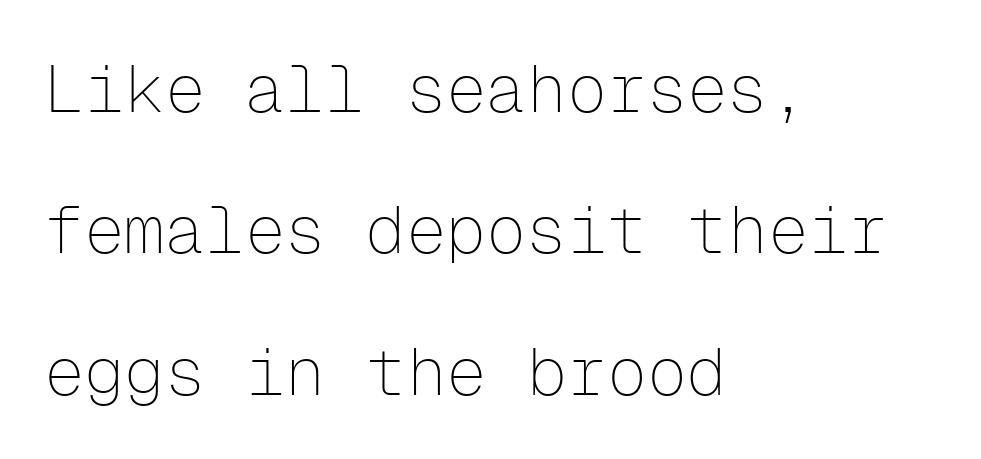
{"serif": "no", "italic": "no", "bold": "no", "weight": "thin", "width": "normal", "stroke_contrast": "low", "x_height": "medium", "monospaced": "yes", "underline": "no", "align": "left", "line_spacing": "loose", "line_spacing_ratio": 2.11, "letter_spacing": "normal", "letter_spacing_em": 0.0, "glyph_px": 67}
